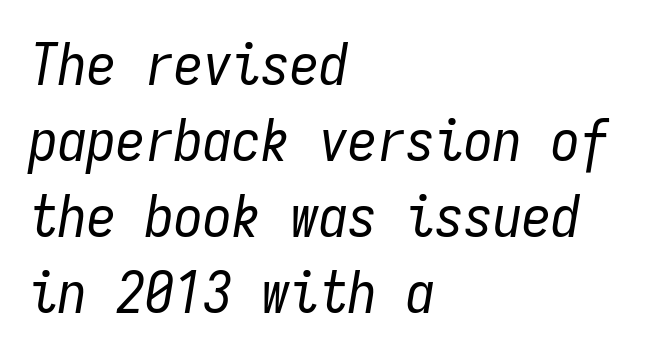
{"italic": "yes", "lean": "right", "slant_degrees": 9, "bold": "no", "weight": "regular", "width": "condensed", "stroke_contrast": "low", "x_height": "medium", "monospaced": "yes", "underline": "no", "align": "left", "line_spacing": "normal", "line_spacing_ratio": 1.31, "letter_spacing": "normal", "letter_spacing_em": 0.0, "glyph_px": 58}
